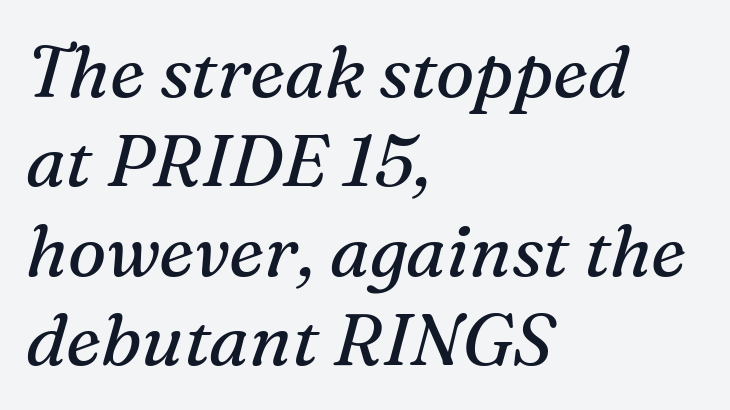
{"serif": "yes", "italic": "yes", "lean": "right", "slant_degrees": 16, "bold": "no", "weight": "regular", "width": "normal", "stroke_contrast": "medium", "x_height": "medium", "monospaced": "no", "underline": "no", "align": "left", "line_spacing_ratio": 1.24, "letter_spacing": "normal", "letter_spacing_em": 0.0, "glyph_px": 72}
